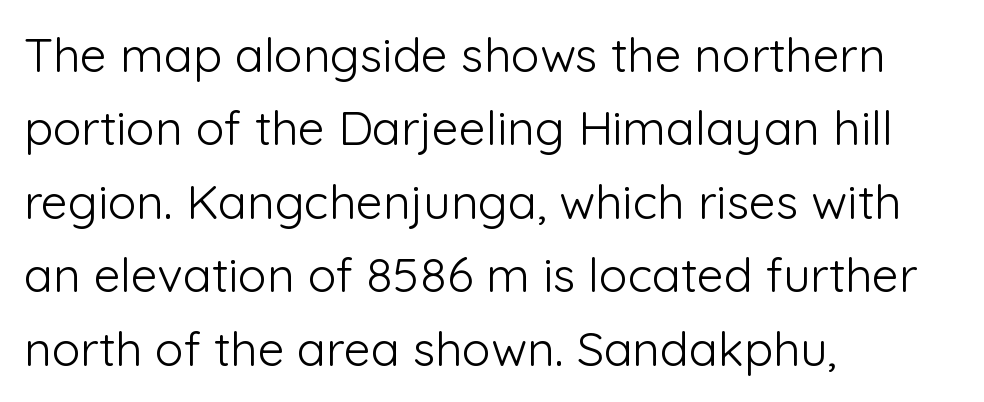
Q: Is the text bold? A: No.
Q: Is the text italic (slanted)? A: No, it is upright.
Q: Is the typeface a serif or a sans-serif typeface? A: Sans-serif.
Q: Is the text underlined? A: No.
Q: How is the paragraph aligned? A: Left-aligned.
Q: Is the spacing between letters normal or unusually wide? A: Normal.
Q: Is the spacing between lines tight, normal or loose? A: Normal.
Q: Width (condensed, normal, or wide)? A: Normal.
Q: Stroke contrast? A: Low.
Q: x-height? A: Medium.
Q: Monospaced? A: No.
